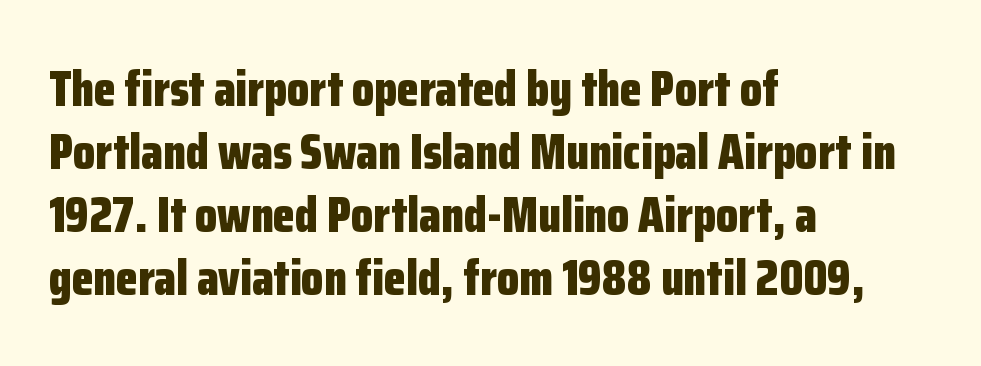
Q: Is the text bold? A: Yes.
Q: Is the text italic (slanted)? A: No, it is upright.
Q: Is the typeface a serif or a sans-serif typeface? A: Sans-serif.
Q: Is the text underlined? A: No.
Q: How is the paragraph aligned? A: Left-aligned.
Q: Is the spacing between letters normal or unusually wide? A: Normal.
Q: Is the spacing between lines tight, normal or loose? A: Normal.
Q: Width (condensed, normal, or wide)? A: Condensed.
Q: Stroke contrast? A: Low.
Q: x-height? A: Medium.
Q: Monospaced? A: No.
